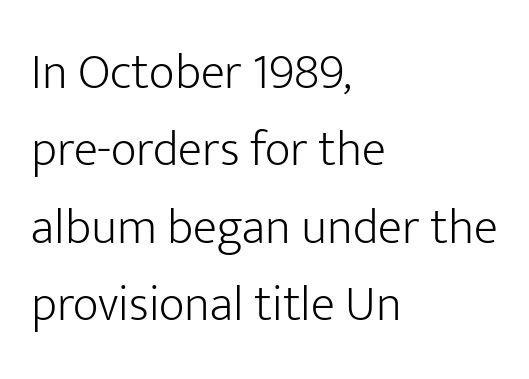
{"serif": "no", "italic": "no", "bold": "no", "weight": "light", "width": "normal", "stroke_contrast": "low", "x_height": "medium", "monospaced": "no", "underline": "no", "align": "left", "line_spacing": "normal", "line_spacing_ratio": 1.55, "letter_spacing": "normal", "letter_spacing_em": 0.0, "glyph_px": 50}
